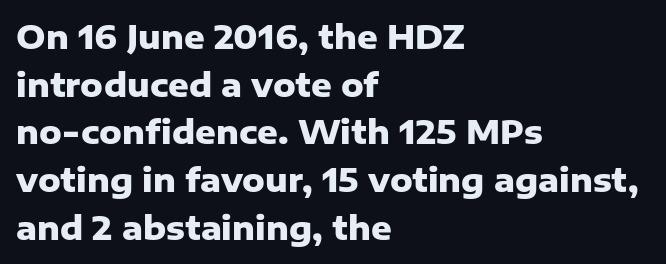
{"serif": "no", "italic": "no", "bold": "yes", "weight": "heavy", "width": "normal", "stroke_contrast": "low", "x_height": "medium", "monospaced": "no", "underline": "no", "align": "left", "line_spacing": "normal", "line_spacing_ratio": 1.49, "letter_spacing": "normal", "letter_spacing_em": 0.0, "glyph_px": 32}
